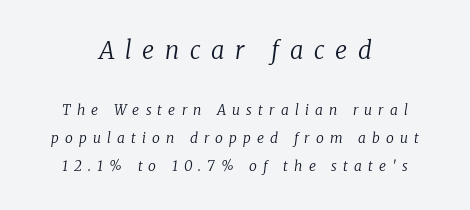
Q: Is the text bold? A: No.
Q: Is the text italic (slanted)? A: Yes, it leans right by about 8 degrees.
Q: Is the text underlined? A: No.
Q: How is the paragraph aligned? A: Centered.
Q: Is the spacing between letters normal or unusually wide? A: Unusually wide.
Q: Is the spacing between lines tight, normal or loose? A: Loose.
Q: Which block of text is set in a larger size, the first (top) or the second (bottom)? A: The first (top) one.
